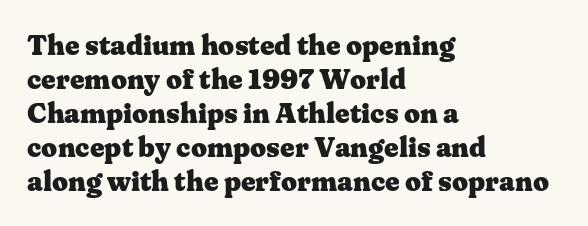
Q: Is the text bold? A: Yes.
Q: Is the text italic (slanted)? A: No, it is upright.
Q: Is the typeface a serif or a sans-serif typeface? A: Serif.
Q: Is the text underlined? A: No.
Q: How is the paragraph aligned? A: Left-aligned.
Q: Is the spacing between letters normal or unusually wide? A: Normal.
Q: Width (condensed, normal, or wide)? A: Wide.
Q: Stroke contrast? A: Medium.
Q: x-height? A: Medium.
Q: Monospaced? A: No.
